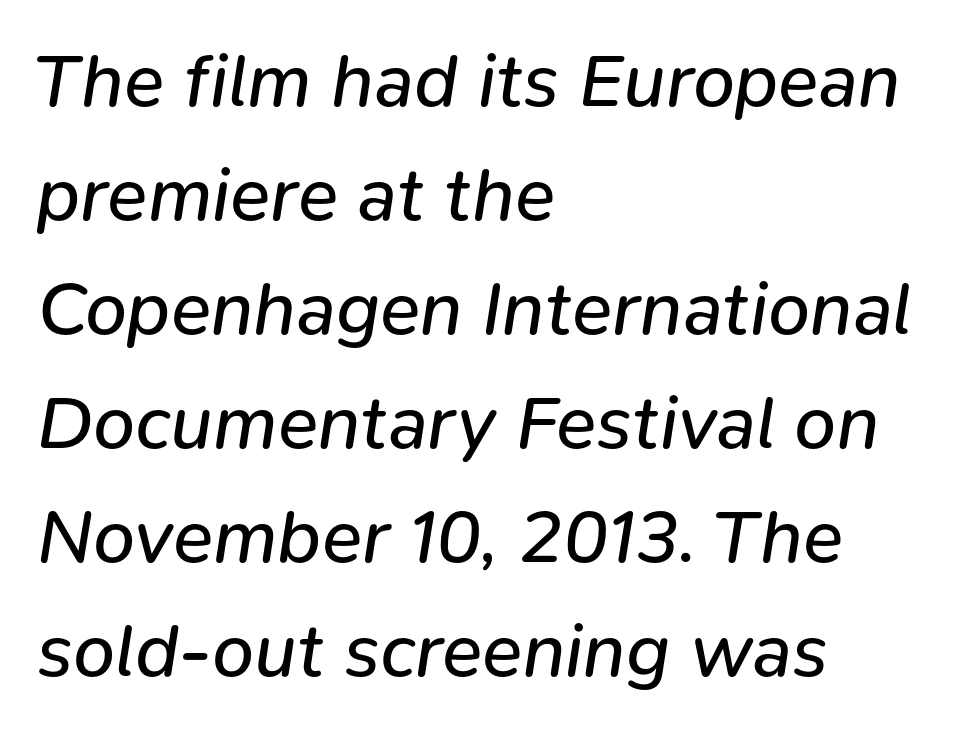
{"italic": "yes", "lean": "right", "slant_degrees": 9, "bold": "no", "weight": "regular", "width": "normal", "stroke_contrast": "low", "x_height": "medium", "monospaced": "no", "underline": "no", "align": "left", "line_spacing": "normal", "line_spacing_ratio": 1.52, "letter_spacing": "normal", "letter_spacing_em": 0.0, "glyph_px": 75}
